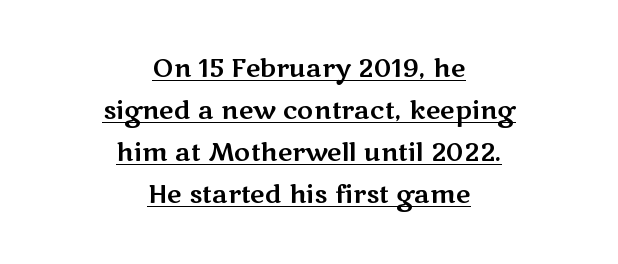
A roman cut, with each character standing at attention. The glyphs are accompanied by a horizontal stroke just below them. In terms of letterspacing, this is plain default setting. Regarding leading, the lines here are spaced in the standard way.
